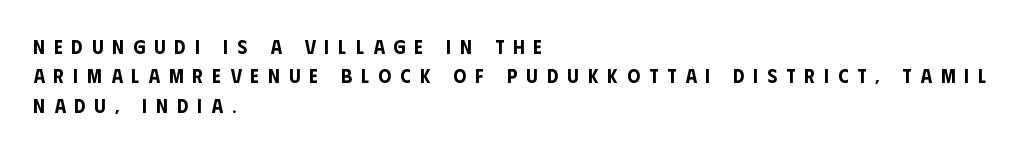
The tracking reads as deliberately expanded to a designer's eye. Ascenders rise straight up at ninety degrees. Compared with typical paragraphs, the rows here are spaced about the same. Typeset ragged right — the left edge is the straight one.
